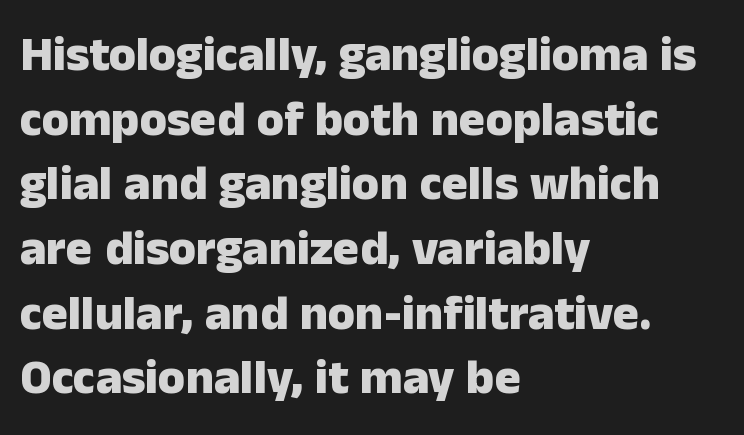
Q: Is the text bold? A: Yes.
Q: Is the text italic (slanted)? A: No, it is upright.
Q: Is the typeface a serif or a sans-serif typeface? A: Sans-serif.
Q: Is the text underlined? A: No.
Q: How is the paragraph aligned? A: Left-aligned.
Q: Is the spacing between letters normal or unusually wide? A: Normal.
Q: Is the spacing between lines tight, normal or loose? A: Normal.
Q: Width (condensed, normal, or wide)? A: Normal.
Q: Stroke contrast? A: Low.
Q: x-height? A: Medium.
Q: Monospaced? A: No.
